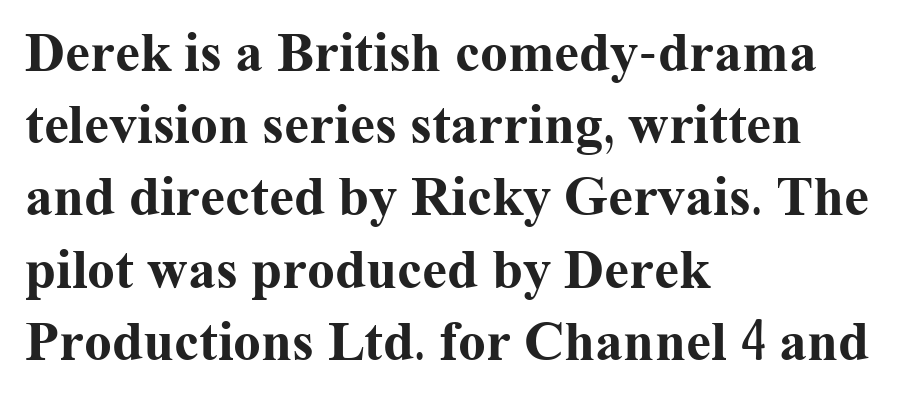
The image shows 56 px bold serif type, upright; set left-aligned, normal line spacing (1.29x), normal letter spacing, not underlined; medium stroke contrast and a medium x-height.
